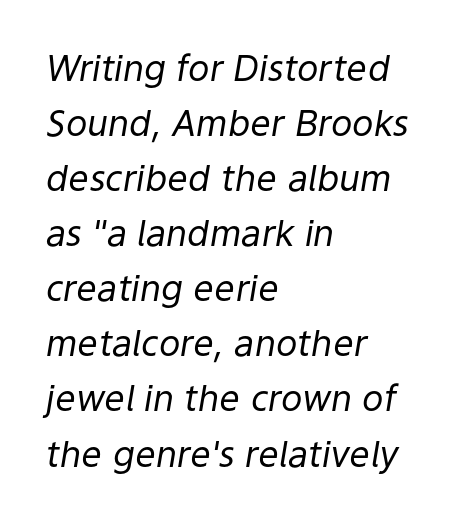
The image shows 36 px regular-weight type, italic (leaning right); set left-aligned, normal line spacing (1.53x), normal letter spacing, not underlined; low stroke contrast and a medium x-height.
